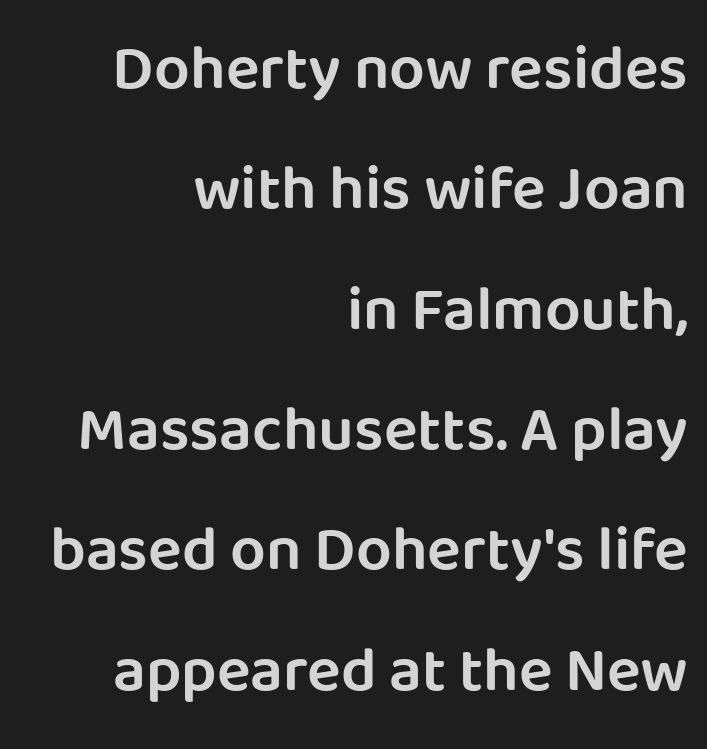
Q: Is the text bold? A: Semi-bold.
Q: Is the text italic (slanted)? A: No, it is upright.
Q: Is the typeface a serif or a sans-serif typeface? A: Sans-serif.
Q: Is the text underlined? A: No.
Q: How is the paragraph aligned? A: Right-aligned.
Q: Is the spacing between letters normal or unusually wide? A: Normal.
Q: Is the spacing between lines tight, normal or loose? A: Loose.
Q: Width (condensed, normal, or wide)? A: Normal.
Q: Stroke contrast? A: Low.
Q: x-height? A: Large.
Q: Monospaced? A: No.
